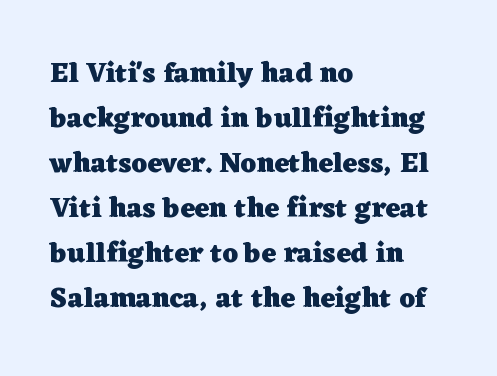
The image shows 28 px heavy, wide serif type, upright; set left-aligned, normal line spacing (1.61x), normal letter spacing, not underlined; low stroke contrast and a medium x-height.
